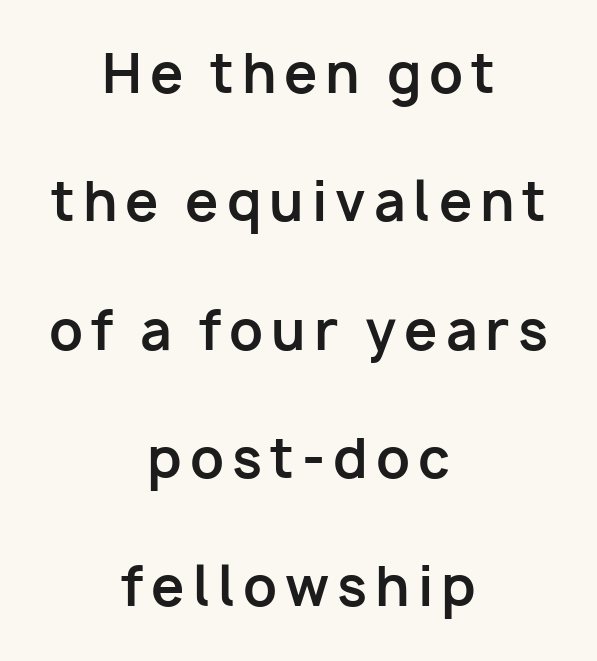
Q: Is the text bold? A: Yes.
Q: Is the text italic (slanted)? A: No, it is upright.
Q: Is the typeface a serif or a sans-serif typeface? A: Sans-serif.
Q: Is the text underlined? A: No.
Q: How is the paragraph aligned? A: Centered.
Q: Is the spacing between lines tight, normal or loose? A: Loose.
Q: Width (condensed, normal, or wide)? A: Normal.
Q: Stroke contrast? A: Low.
Q: x-height? A: Medium.
Q: Monospaced? A: No.
